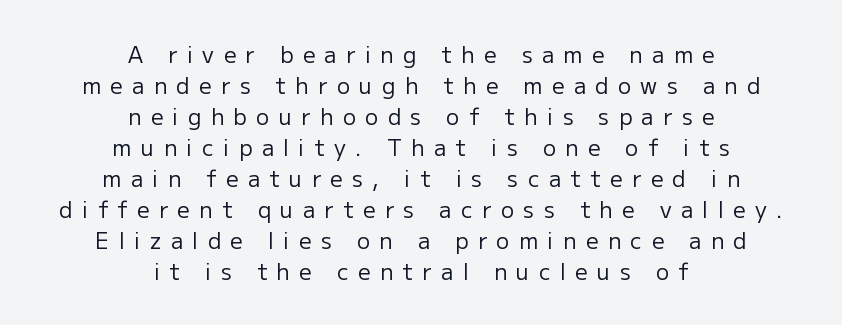
Q: Is the text bold? A: No.
Q: Is the text italic (slanted)? A: No, it is upright.
Q: Is the text underlined? A: No.
Q: How is the paragraph aligned? A: Centered.
Q: Is the spacing between letters normal or unusually wide? A: Unusually wide.
Q: Is the spacing between lines tight, normal or loose? A: Normal.
